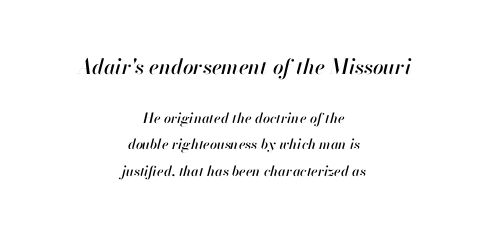
The image shows 21 px text type, italic (leaning right); set centered, loose line spacing (1.9x), normal letter spacing, not underlined; the first (top) block is 1.5x larger.
